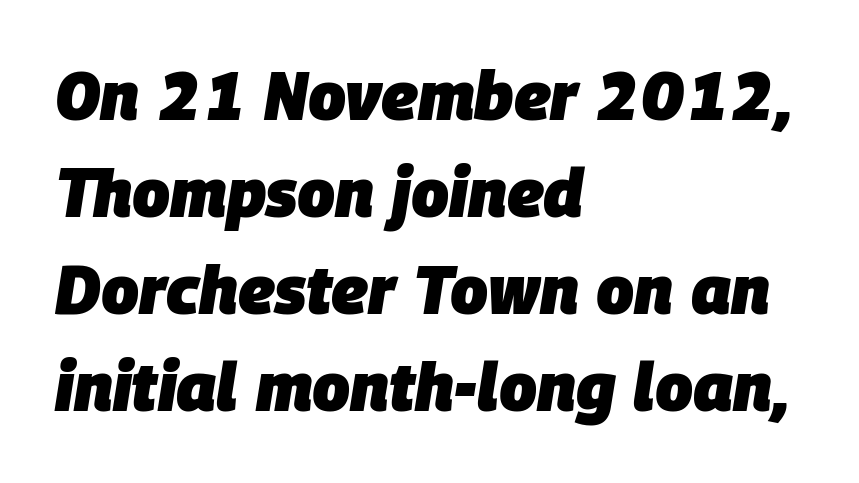
The letterforms sit shoulder to shoulder at normal distance. Nobody drew a line under any word here. Rendered with sloped, italic letterforms. What's the leading like? Ordinary, nothing unusual.
